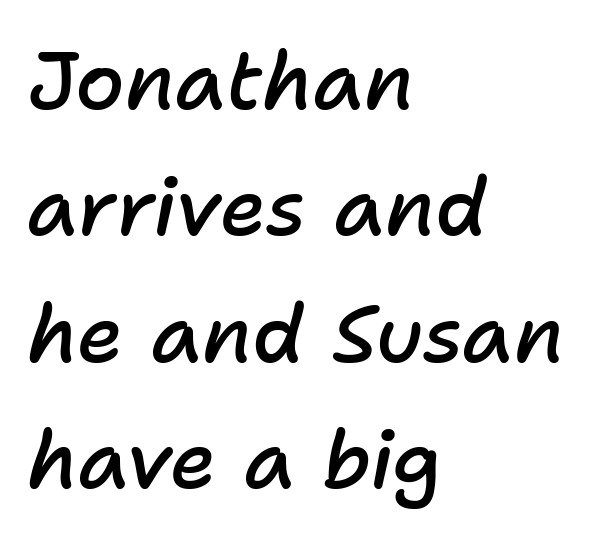
{"italic": "yes", "lean": "right", "slant_degrees": 11, "bold": "semi", "weight": "semibold", "width": "normal", "stroke_contrast": "low", "x_height": "medium", "monospaced": "no", "underline": "no", "align": "left", "line_spacing": "normal", "line_spacing_ratio": 1.58, "letter_spacing": "normal", "letter_spacing_em": 0.0, "glyph_px": 80}
